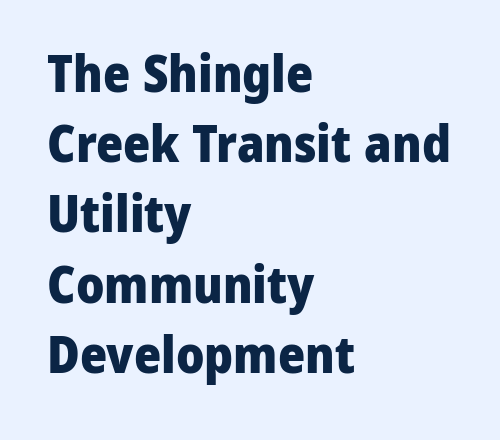
{"serif": "no", "italic": "no", "bold": "yes", "weight": "heavy", "width": "normal", "stroke_contrast": "low", "x_height": "medium", "monospaced": "no", "underline": "no", "align": "left", "line_spacing": "normal", "line_spacing_ratio": 1.35, "letter_spacing": "normal", "letter_spacing_em": 0.0, "glyph_px": 52}
